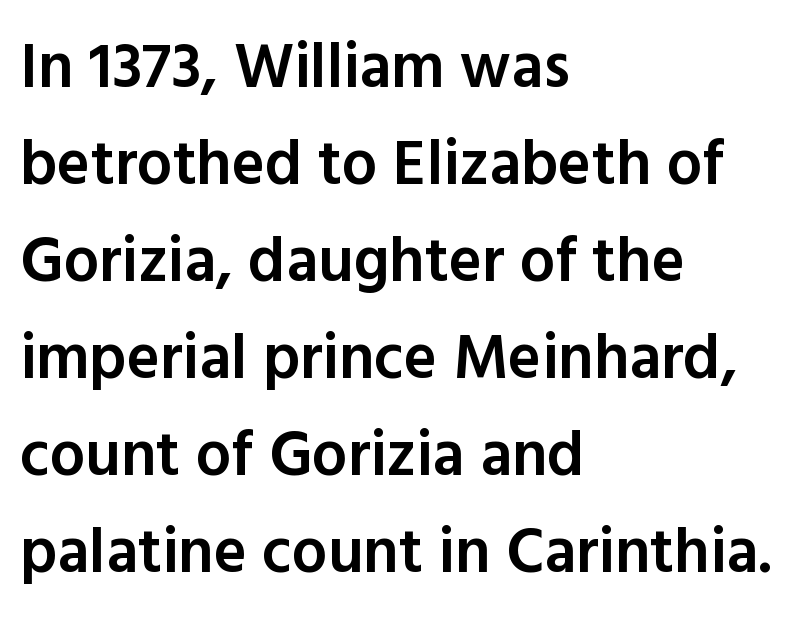
The image shows 63 px semibold sans-serif type, upright; set left-aligned, normal line spacing (1.54x), normal letter spacing, not underlined; a medium x-height.
